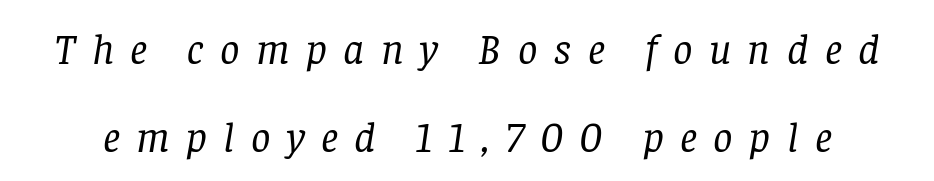
The image shows 43 px regular-weight serif type, italic (leaning right); set loose line spacing (2.04x), unusually wide letter spacing (+0.38 em), not underlined; low stroke contrast and a large x-height.
